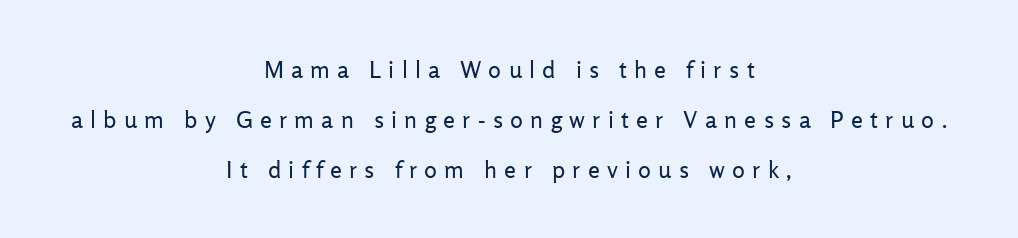
The image shows 24 px text type, upright; set centered, loose line spacing (2.08x), unusually wide letter spacing (+0.3 em), not underlined.
